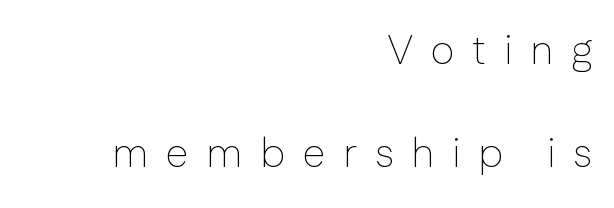
{"serif": "no", "italic": "no", "bold": "no", "weight": "thin", "width": "normal", "stroke_contrast": "low", "x_height": "medium", "monospaced": "no", "underline": "no", "align": "right", "line_spacing": "loose", "line_spacing_ratio": 2.46, "letter_spacing": "wide", "letter_spacing_em": 0.41, "glyph_px": 42}
